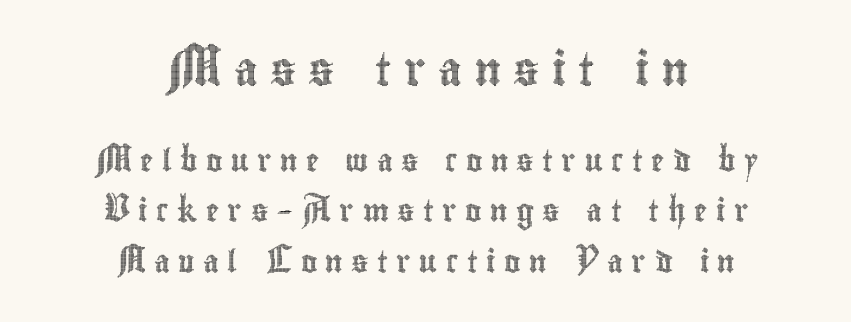
The image shows 33 px condensed type, upright; set centered, loose line spacing (2.29x), unusually wide letter spacing (+0.38 em), not underlined; the first (top) block is 1.5x larger; a small x-height.
